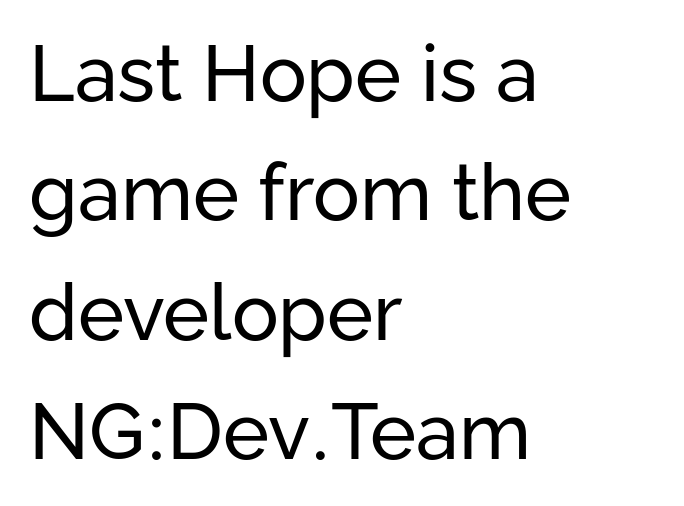
Type style note: lacks serifs. No extra tracking has been applied to these lines. Rows of type keep a routine distance in the vertical direction. Left-aligned paragraph, ragged on the right.
